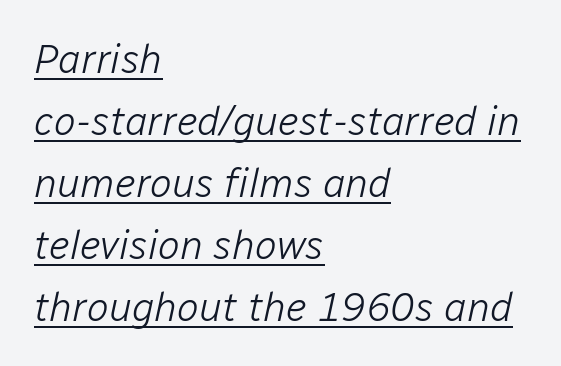
The image shows 41 px light type, italic (leaning right); set left-aligned, normal line spacing (1.51x), normal letter spacing, underlined; low stroke contrast and a medium x-height.
